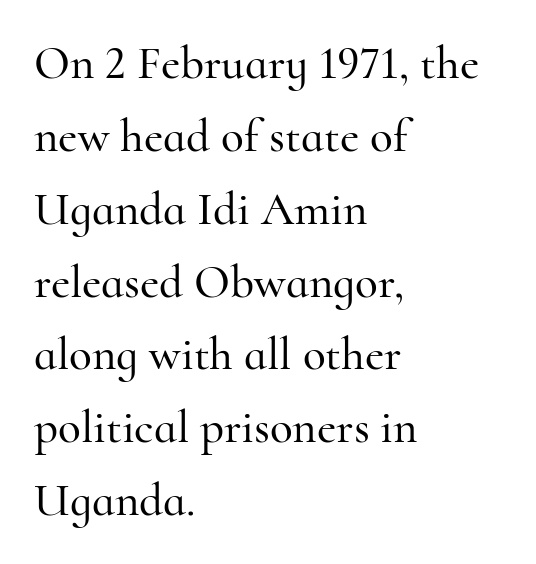
{"serif": "yes", "italic": "no", "width": "normal", "stroke_contrast": "high", "x_height": "small", "monospaced": "no", "underline": "no", "align": "left", "line_spacing": "normal", "line_spacing_ratio": 1.55, "letter_spacing": "normal", "letter_spacing_em": 0.0, "glyph_px": 47}
